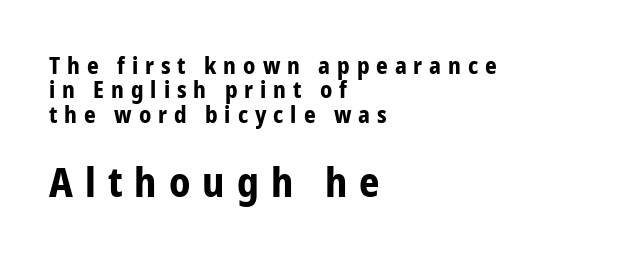
{"serif": "no", "italic": "no", "bold": "yes", "weight": "bold", "width": "condensed", "stroke_contrast": "low", "x_height": "medium", "monospaced": "no", "underline": "no", "align": "left", "line_spacing": "tight", "line_spacing_ratio": 1.06, "letter_spacing": "wide", "letter_spacing_em": 0.3, "larger_block": "second", "size_ratio": 1.74, "glyph_px": 40}
